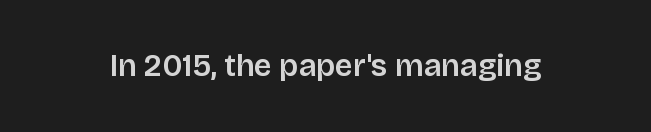
In terms of letterspacing, this is plain default setting. This is sans-serif lettering, the kind often seen on screens and signage. The strip under each line holds only bare page. Think of a printed novel: that variable character pitch is what you see here. Do the letters lean? They stand straight.
